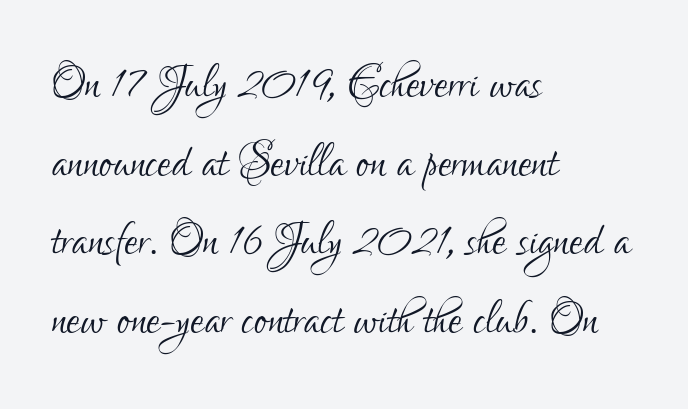
Vertical stems look standard width or narrower in stroke. Letters rest on an invisible, unmarked baseline. Nobody touched the tracking dial on this one.
